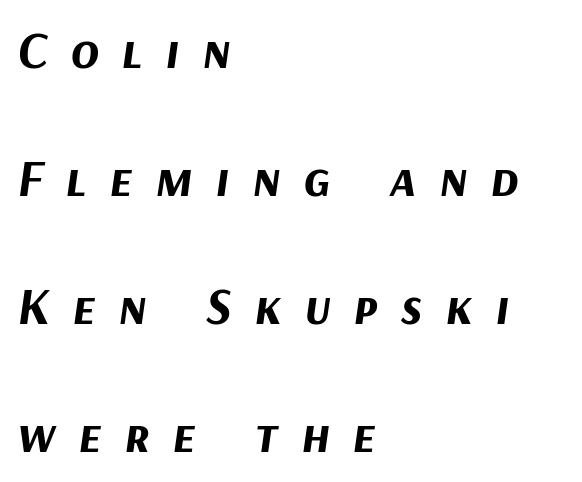
Q: Is the text bold? A: Yes.
Q: Is the text italic (slanted)? A: Yes, it leans right by about 9 degrees.
Q: Is the text underlined? A: No.
Q: How is the paragraph aligned? A: Left-aligned.
Q: Is the spacing between letters normal or unusually wide? A: Unusually wide.
Q: Is the spacing between lines tight, normal or loose? A: Loose.
Q: Width (condensed, normal, or wide)? A: Normal.
Q: Stroke contrast? A: Medium.
Q: x-height? A: Medium.
Q: Monospaced? A: No.
